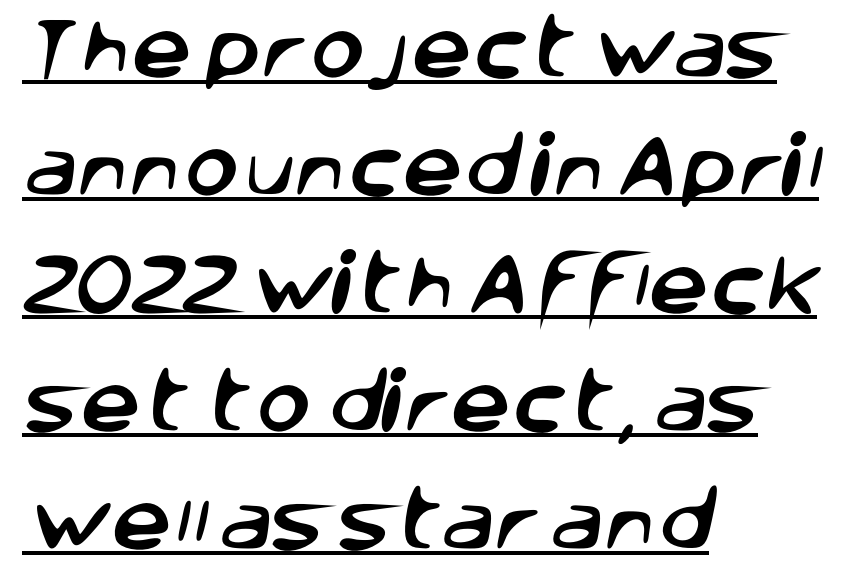
The image shows 67 px sans-serif type; set left-aligned, line spacing 1.76x, normal letter spacing, underlined; low stroke contrast and a large x-height.
